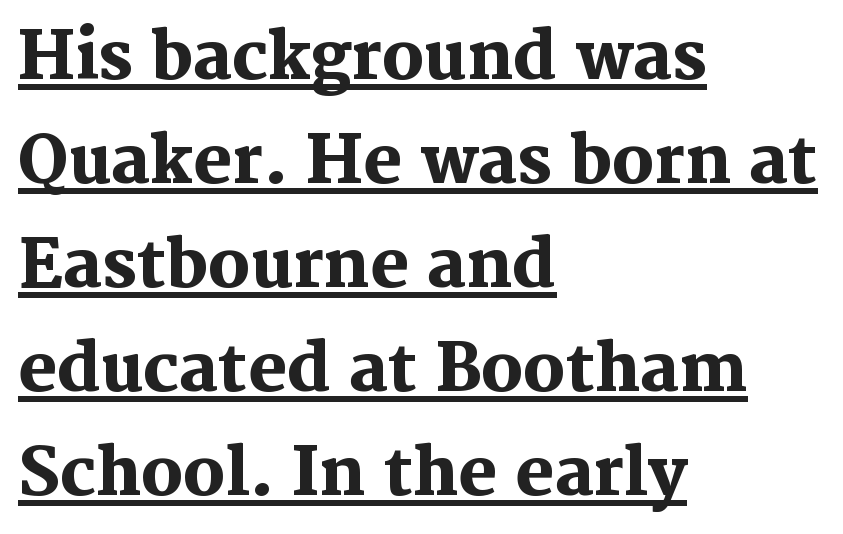
Does extra space separate the letters? No, they use regular spacing. Interline gaps are of average width in this sample. Proportional: the letters do not fall into vertical columns. The string is rendered with underlining switched on.
